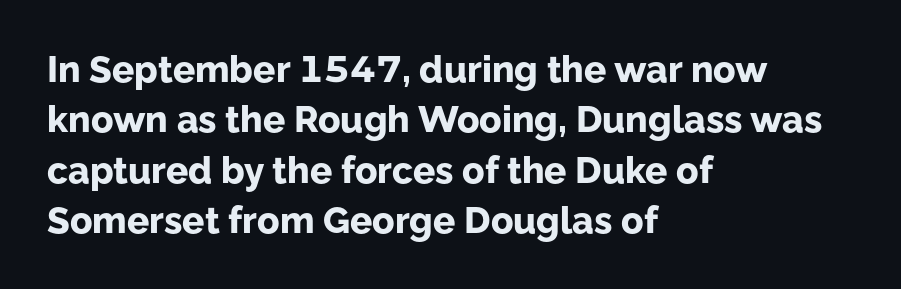
Designer's note — italics off, roman on. Leading matches the norm, producing a regular column. Students, this is bold: see how much ink each stroke carries. Character widths vary here, with narrow letters taking less room than wide ones. The passage is arranged the way most books set body copy — flush left. Nope, no serifs anywhere on these letters.
